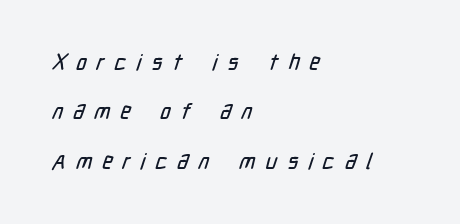
The image shows 22 px text type; set left-aligned, loose line spacing (2.25x), unusually wide letter spacing (+0.46 em), not underlined.
